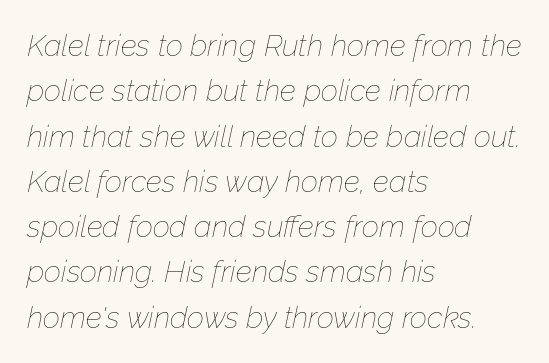
The image shows 30 px thin type, italic (leaning right); set left-aligned, normal line spacing (1.51x), normal letter spacing, not underlined; low stroke contrast and a medium x-height.
